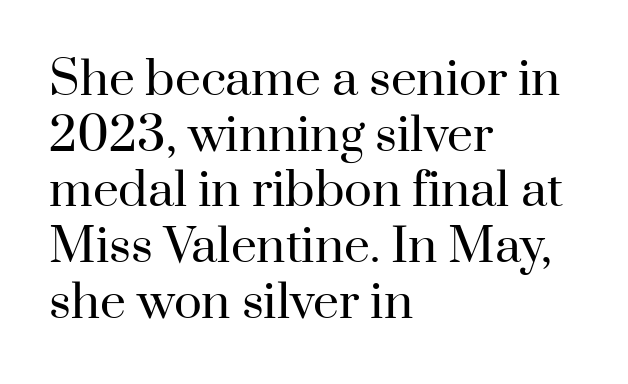
If you drew a ruler down the left edge, every line would touch it. Yep, those are serifs on the letters. The letterforms sit shoulder to shoulder at normal distance. Do the characters align in a grid? No, the font is proportional.
